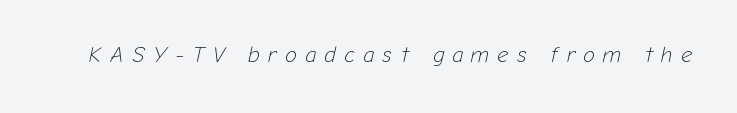
The image shows 22 px text type, italic (leaning right); set unusually wide letter spacing (+0.38 em), not underlined.
